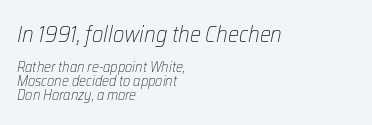
These glyphs show unthickened strokes, regular width or finer. The lines are packed closely together with very little leading. Rendered with sloped, italic letterforms. Typeset ragged right — the left edge is the straight one.
